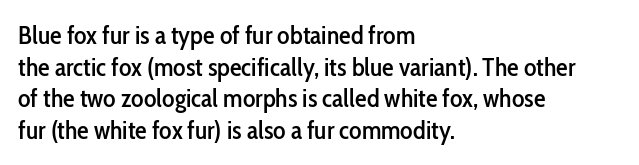
Q: Is the text italic (slanted)? A: No, it is upright.
Q: Is the text underlined? A: No.
Q: How is the paragraph aligned? A: Left-aligned.
Q: Is the spacing between letters normal or unusually wide? A: Normal.
